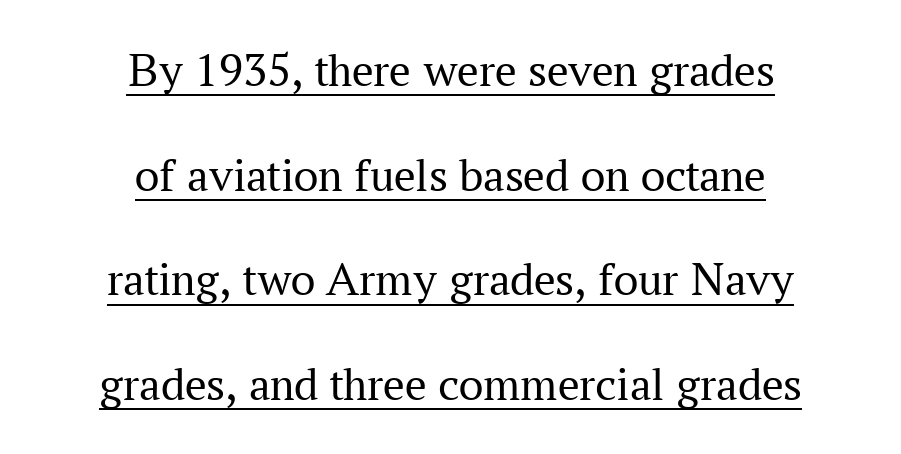
The whitespace from short lines is split evenly between both sides. Here the glyphs are tracked normally, forming tight word shapes. Honestly, the rows look like they've been pulled way apart. No extra ink here — the face is not bold.
